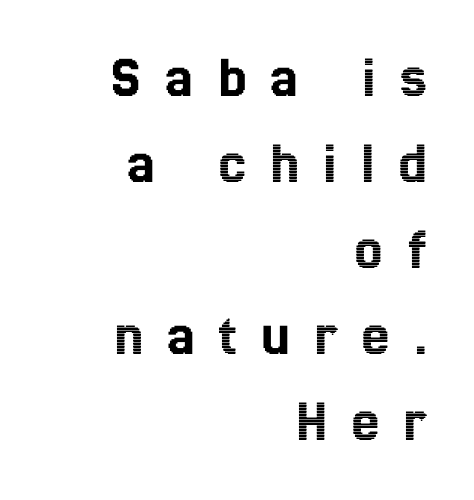
In terms of letterspacing, this is a distinctly airy, spread setting. If you drew a line through each stem, it would be perfectly vertical. Vertical spacing — default. The zone under the glyphs is completely vacant.
